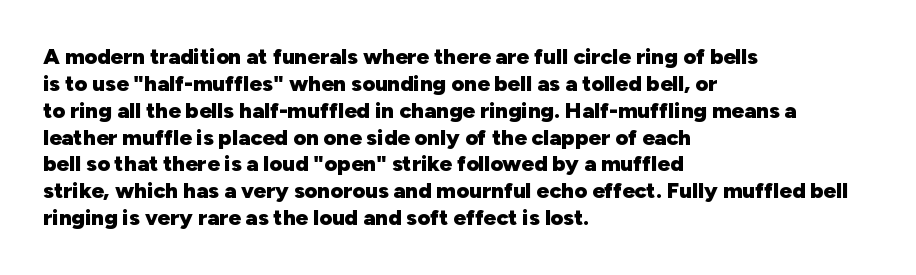
{"italic": "no", "bold": "yes", "underline": "no", "align": "left", "line_spacing_ratio": 1.22, "letter_spacing": "normal", "letter_spacing_em": 0.0, "glyph_px": 22}
